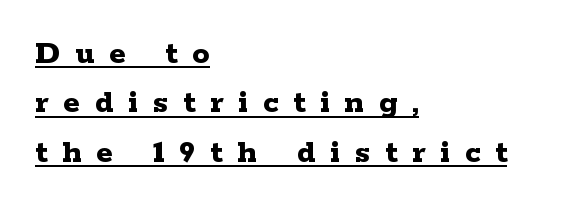
{"serif": "yes", "italic": "no", "bold": "yes", "weight": "bold", "width": "wide", "stroke_contrast": "low", "x_height": "medium", "monospaced": "no", "underline": "yes", "align": "left", "line_spacing": "normal", "line_spacing_ratio": 1.45, "letter_spacing": "wide", "letter_spacing_em": 0.44, "glyph_px": 34}
